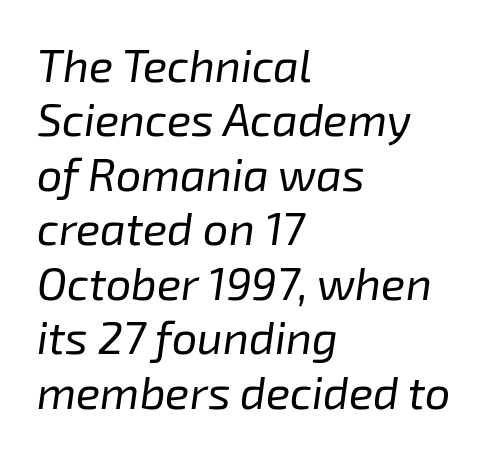
The image shows 45 px regular-weight type, italic (leaning right); set left-aligned, line spacing 1.21x, normal letter spacing, not underlined; low stroke contrast and a medium x-height.
